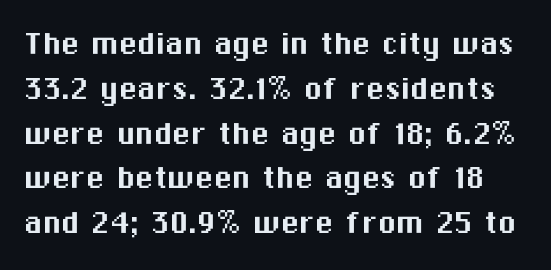
The image shows 37 px sans-serif type, upright; set line spacing 1.21x, normal letter spacing, not underlined; medium stroke contrast and a medium x-height.
